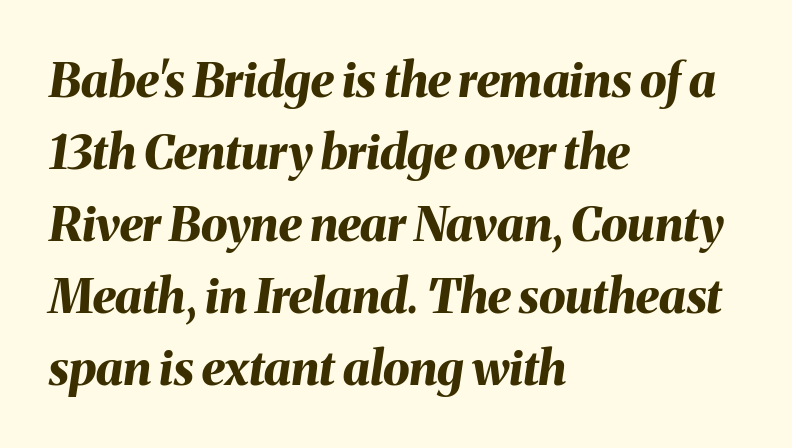
Q: Is the text bold? A: Yes.
Q: Is the text italic (slanted)? A: Yes, it leans right by about 8 degrees.
Q: Is the text underlined? A: No.
Q: How is the paragraph aligned? A: Left-aligned.
Q: Is the spacing between letters normal or unusually wide? A: Normal.
Q: Is the spacing between lines tight, normal or loose? A: Normal.
Q: Width (condensed, normal, or wide)? A: Normal.
Q: Stroke contrast? A: Medium.
Q: x-height? A: Medium.
Q: Monospaced? A: No.
